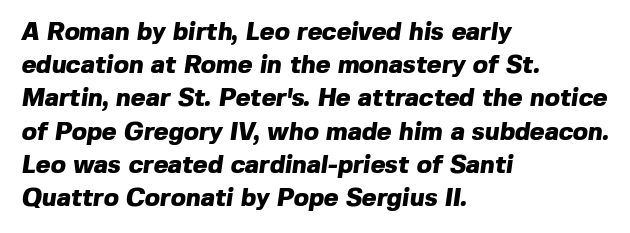
The image shows 25 px bold type; set left-aligned, normal line spacing (1.33x), normal letter spacing, not underlined.
